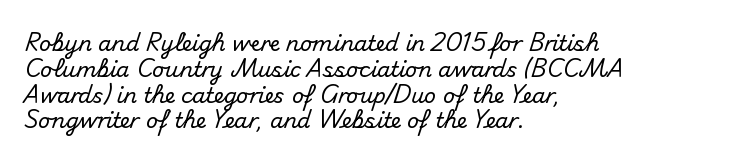
{"underline": "no", "align": "left", "line_spacing_ratio": 1.23, "letter_spacing": "normal", "letter_spacing_em": 0.0, "glyph_px": 21}
